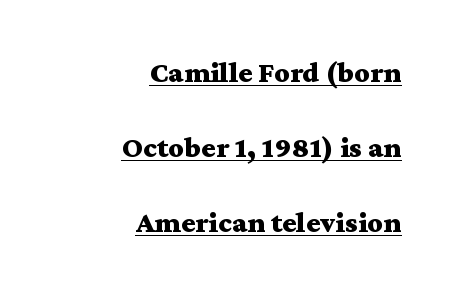
Proportional: the letters do not fall into vertical columns. This block would shrink considerably if given ordinary leading; it's expanded now. This sample uses an upright cut, with every glyph sitting square on the baseline. Default kerning and tracking; the words read as compact shapes. The face used here has the dense, thick strokes of a bold. Observe the serifs anchoring each vertical stroke in this sample.
